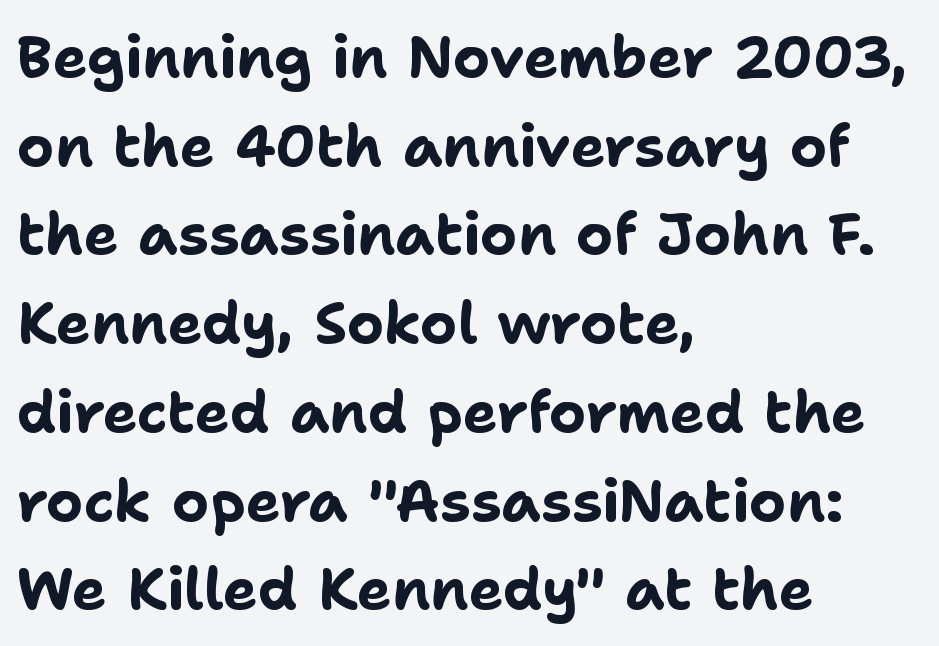
{"serif": "no", "italic": "no", "bold": "yes", "weight": "bold", "width": "normal", "stroke_contrast": "low", "x_height": "medium", "monospaced": "no", "underline": "no", "align": "left", "line_spacing": "normal", "line_spacing_ratio": 1.53, "letter_spacing": "normal", "letter_spacing_em": 0.0, "glyph_px": 58}
